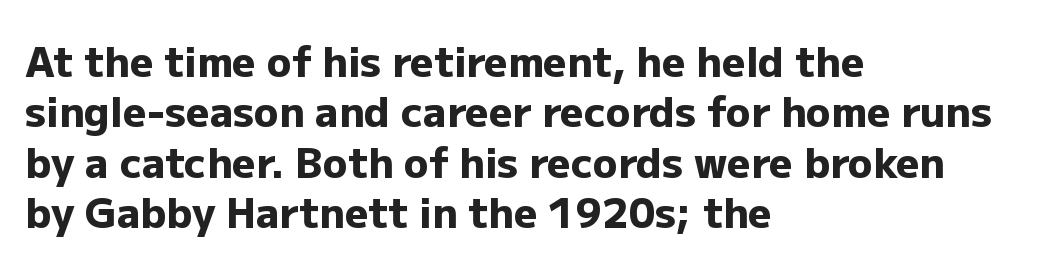
The image shows 41 px heavy sans-serif type, upright; set left-aligned, line spacing 1.23x, normal letter spacing, not underlined; low stroke contrast and a medium x-height.
